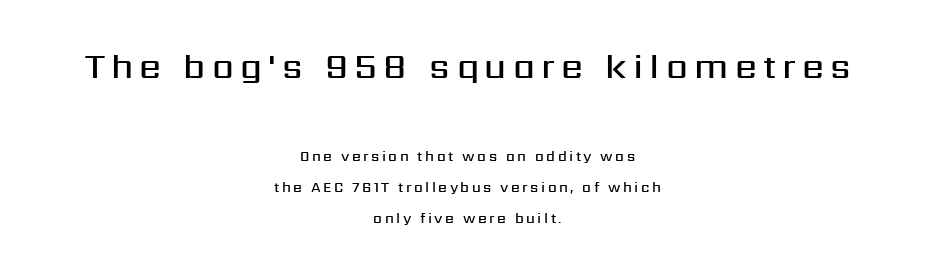
Each letter's strokes conclude bluntly, with no projecting serifs. Is there much room between lines? Yes — plenty of vertical air separates them. Whoever set this made the first block the dominant, larger element. These lines stack symmetrically, like a column narrowing and widening about its center.
